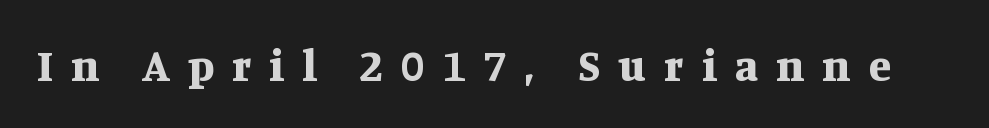
{"serif": "yes", "italic": "no", "bold": "yes", "weight": "bold", "width": "normal", "stroke_contrast": "medium", "x_height": "large", "monospaced": "no", "underline": "no", "letter_spacing": "wide", "letter_spacing_em": 0.4, "glyph_px": 45}
